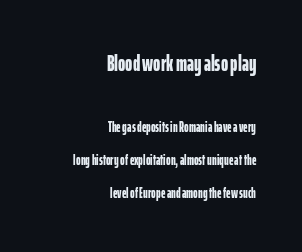
Q: Is the text bold? A: Yes.
Q: Is the text italic (slanted)? A: No, it is upright.
Q: Is the text underlined? A: No.
Q: How is the paragraph aligned? A: Right-aligned.
Q: Is the spacing between letters normal or unusually wide? A: Normal.
Q: Is the spacing between lines tight, normal or loose? A: Loose.
Q: Which block of text is set in a larger size, the first (top) or the second (bottom)? A: The first (top) one.
